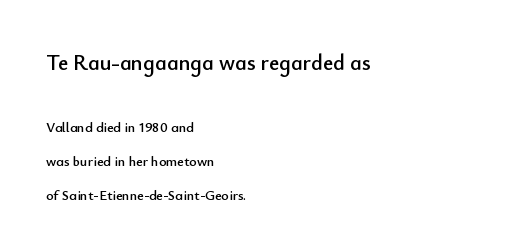
{"italic": "no", "underline": "no", "align": "left", "line_spacing": "loose", "line_spacing_ratio": 2.43, "letter_spacing": "normal", "letter_spacing_em": 0.0, "larger_block": "first", "size_ratio": 1.57, "glyph_px": 22}
